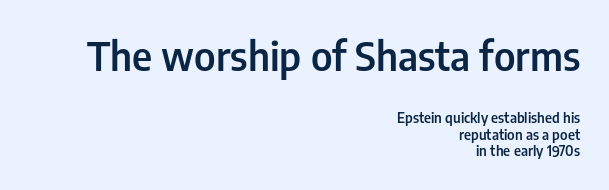
In terms of letterspacing, this is plain default setting. Line endings align vertically; line beginnings do not. Are there feet on the stems? There aren't — it's a sans. This is the regular roman posture of the typeface. Varying glyph widths throughout — classic text-font behaviour. Bare-footed words on every line.
